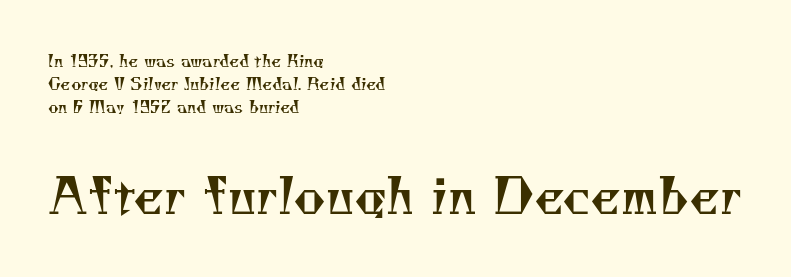
The image shows 49 px regular-weight serif type; set left-aligned, normal line spacing (1.45x), normal letter spacing, not underlined; the second (bottom) block is 3.06x larger; medium stroke contrast and a small x-height.
